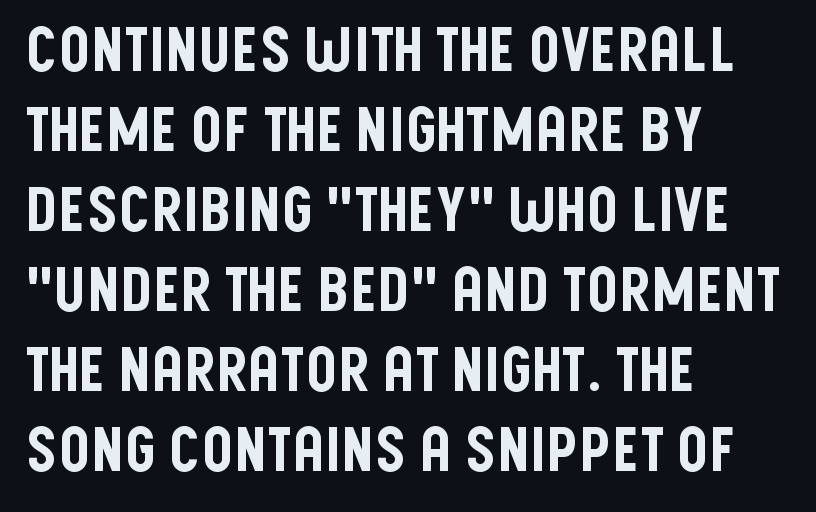
Q: Is the text italic (slanted)? A: No, it is upright.
Q: Is the typeface a serif or a sans-serif typeface? A: Sans-serif.
Q: Is the text underlined? A: No.
Q: How is the paragraph aligned? A: Left-aligned.
Q: Is the spacing between letters normal or unusually wide? A: Normal.
Q: Is the spacing between lines tight, normal or loose? A: Normal.
Q: Width (condensed, normal, or wide)? A: Condensed.
Q: Stroke contrast? A: Low.
Q: x-height? A: Large.
Q: Monospaced? A: No.
